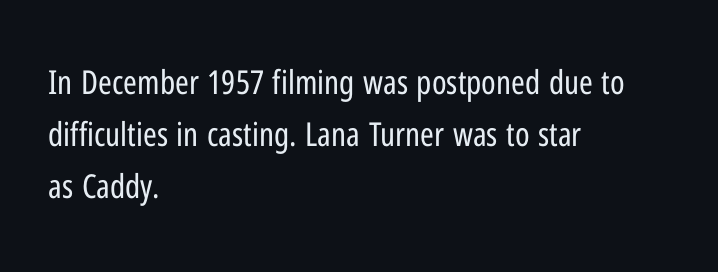
{"serif": "no", "italic": "no", "bold": "no", "weight": "regular", "width": "condensed", "stroke_contrast": "low", "x_height": "medium", "monospaced": "no", "underline": "no", "align": "left", "line_spacing": "normal", "line_spacing_ratio": 1.58, "letter_spacing": "normal", "letter_spacing_em": 0.0, "glyph_px": 33}
